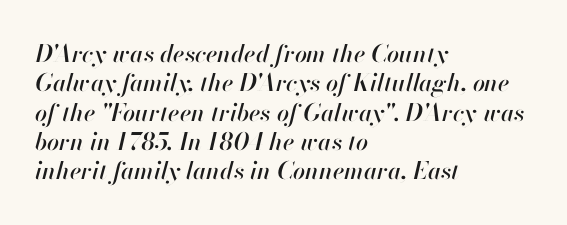
The lettering tilts uniformly, giving the passage an italic look. Each row of text sits above clean, open space. The horizontal fit of the characters is conventional and even. Casual observation: everything's shoved over to the left.
